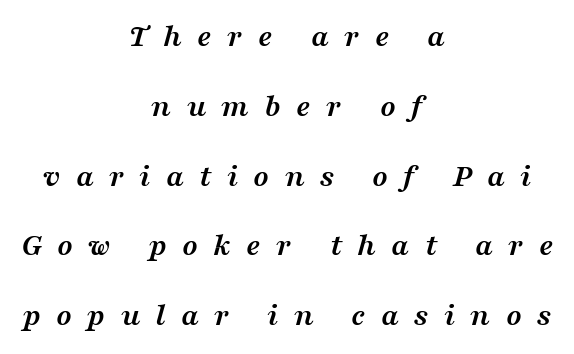
Style check: oblique. Line starts and ends both wander, symmetrically. Serif or sans? Serif — the stroke terminals have little feet. The strokes are fattened all the way to bold.
